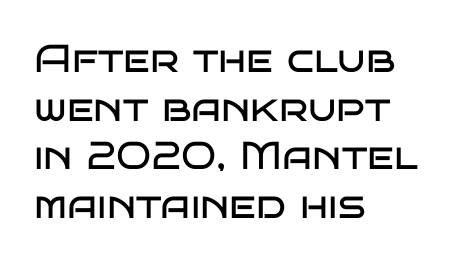
The image shows 39 px regular-weight, wide sans-serif type, upright; set left-aligned, normal line spacing (1.25x), normal letter spacing, not underlined; low stroke contrast and a large x-height.
